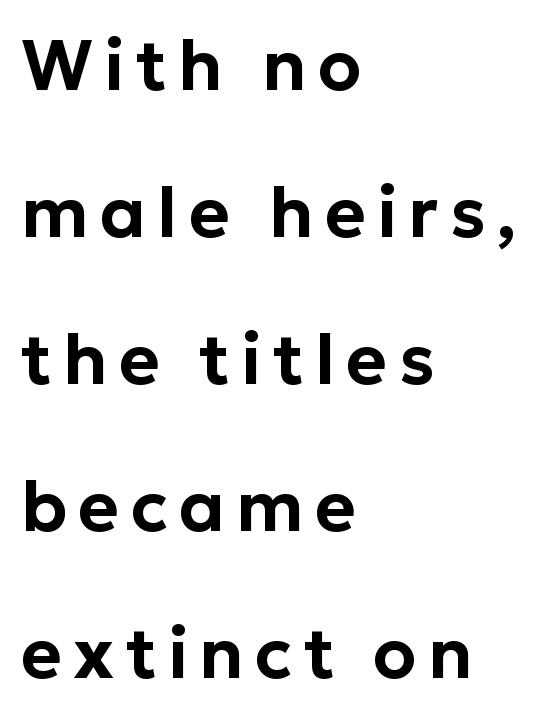
The image shows 70 px sans-serif type, upright; set left-aligned, loose line spacing (2.1x), not underlined; low stroke contrast and a medium x-height.
